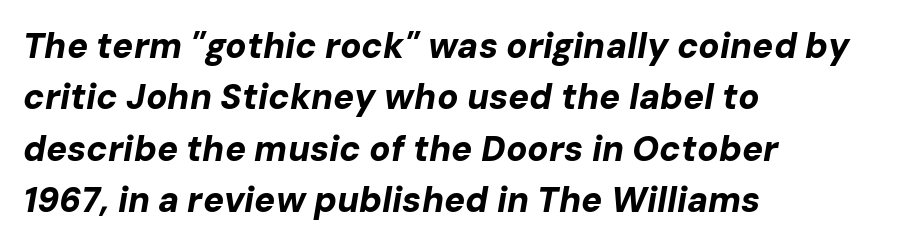
The image shows 35 px bold type, italic (leaning right); set left-aligned, normal line spacing (1.47x), normal letter spacing, not underlined; low stroke contrast and a medium x-height.
